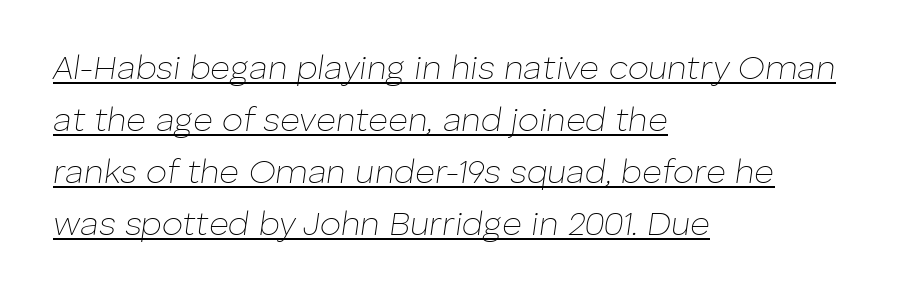
Q: Is the text bold? A: No.
Q: Is the text italic (slanted)? A: Yes, it leans right by about 8 degrees.
Q: Is the text underlined? A: Yes.
Q: How is the paragraph aligned? A: Left-aligned.
Q: Is the spacing between letters normal or unusually wide? A: Normal.
Q: Is the spacing between lines tight, normal or loose? A: Normal.
Q: Width (condensed, normal, or wide)? A: Normal.
Q: Stroke contrast? A: Low.
Q: x-height? A: Medium.
Q: Monospaced? A: No.
